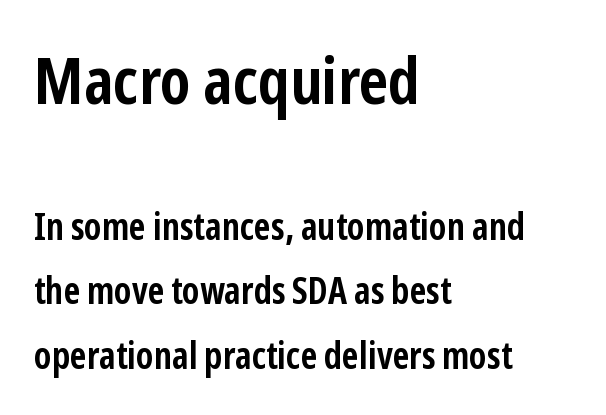
The image shows 65 px semibold, condensed sans-serif type, upright; set left-aligned, line spacing 1.75x, normal letter spacing, not underlined; the first (top) block is 1.76x larger; low stroke contrast and a medium x-height.
